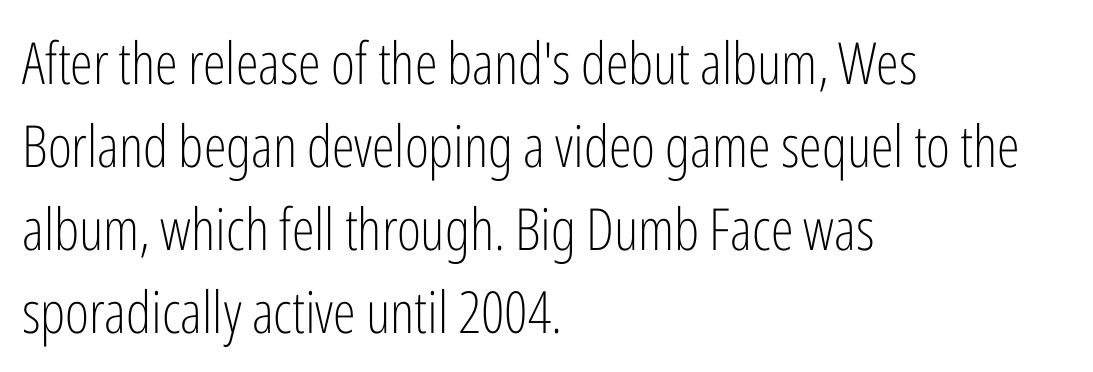
The image shows 58 px light, condensed sans-serif type, upright; set left-aligned, normal line spacing (1.43x), normal letter spacing, not underlined; low stroke contrast and a medium x-height.
